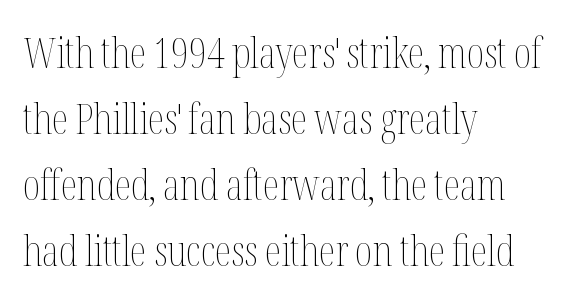
Horizontal alignment here is leftward, the default for most running prose. Here the glyphs are tracked normally, forming tight word shapes. You could not count columns in this text — the font is proportionally spaced. Do the letters lean? They stand straight. Rows of type keep a routine distance in the vertical direction. Heft: none added — not bold.
